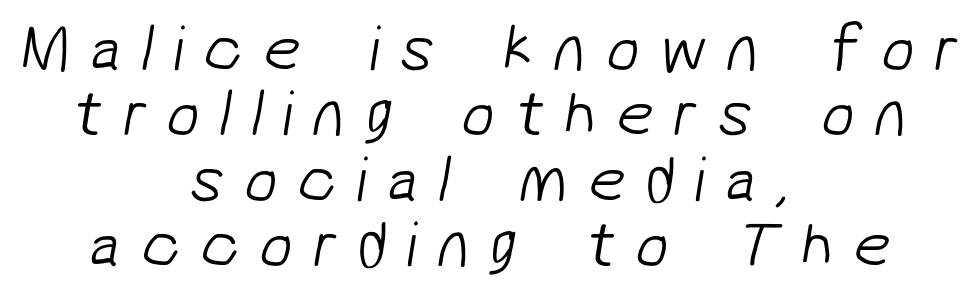
Q: Is the text bold? A: No.
Q: Is the typeface a serif or a sans-serif typeface? A: Sans-serif.
Q: Is the text underlined? A: No.
Q: How is the paragraph aligned? A: Centered.
Q: Is the spacing between letters normal or unusually wide? A: Unusually wide.
Q: Is the spacing between lines tight, normal or loose? A: Tight.
Q: Width (condensed, normal, or wide)? A: Normal.
Q: Stroke contrast? A: Low.
Q: x-height? A: Medium.
Q: Monospaced? A: No.
